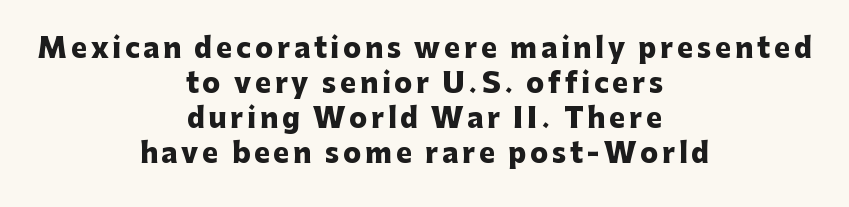
Q: Is the text bold? A: Yes.
Q: Is the text italic (slanted)? A: No, it is upright.
Q: Is the text underlined? A: No.
Q: How is the paragraph aligned? A: Centered.
Q: Is the spacing between lines tight, normal or loose? A: Normal.
